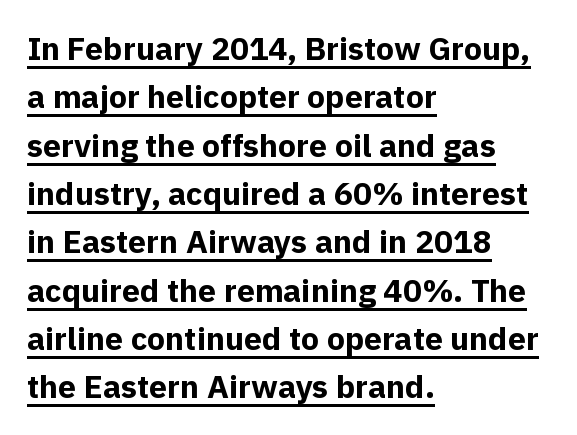
Compared with undecorated copy, this sample adds a rule below the words. The gaps between neighbouring characters are ordinary and unremarkable. Compared with typical paragraphs, the rows here are spaced about the same. A typesetter would call this proportional, since set widths differ per character. This is the regular roman posture of the typeface.
